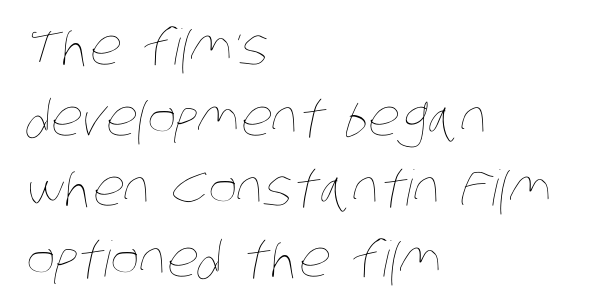
Q: Is the text bold? A: No.
Q: Is the text underlined? A: No.
Q: How is the paragraph aligned? A: Left-aligned.
Q: Is the spacing between letters normal or unusually wide? A: Normal.
Q: Is the spacing between lines tight, normal or loose? A: Normal.
Q: Width (condensed, normal, or wide)? A: Condensed.
Q: Stroke contrast? A: Low.
Q: x-height? A: Large.
Q: Monospaced? A: No.
